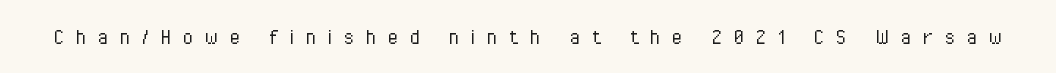
Words float on clear page, feet unadorned. The line texture is sparse and dotted thanks to wide tracking. Stems here are at most as thick as an everyday book face. Upright lettering throughout.
